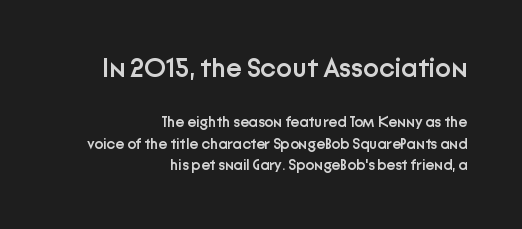
{"italic": "no", "bold": "semi", "underline": "no", "align": "right", "line_spacing": "normal", "line_spacing_ratio": 1.43, "letter_spacing": "normal", "letter_spacing_em": 0.0, "larger_block": "first", "size_ratio": 1.8, "glyph_px": 27}
